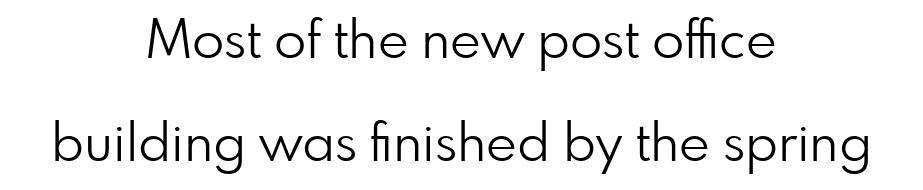
Q: Is the text bold? A: No.
Q: Is the text italic (slanted)? A: No, it is upright.
Q: Is the typeface a serif or a sans-serif typeface? A: Sans-serif.
Q: Is the text underlined? A: No.
Q: How is the paragraph aligned? A: Centered.
Q: Is the spacing between letters normal or unusually wide? A: Normal.
Q: Is the spacing between lines tight, normal or loose? A: Loose.
Q: Width (condensed, normal, or wide)? A: Normal.
Q: Stroke contrast? A: Low.
Q: x-height? A: Small.
Q: Monospaced? A: No.
